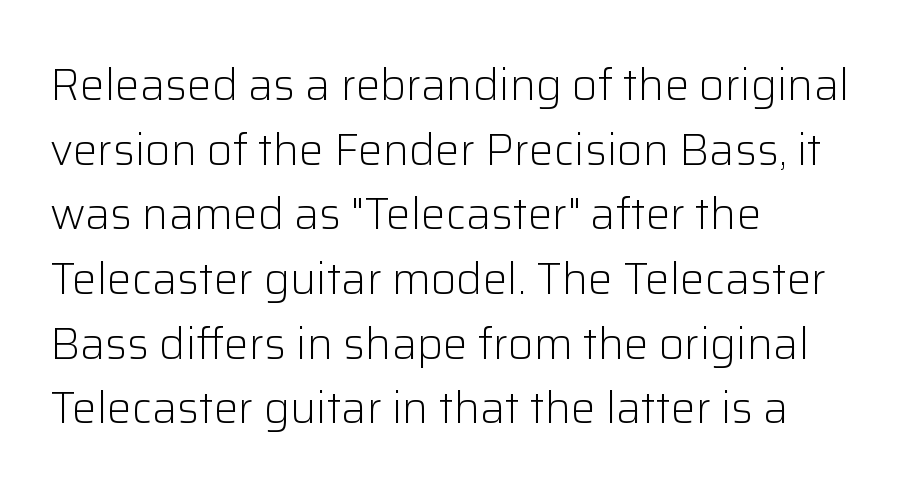
{"serif": "no", "italic": "no", "bold": "no", "weight": "light", "width": "normal", "stroke_contrast": "low", "x_height": "medium", "monospaced": "no", "underline": "no", "align": "left", "line_spacing": "normal", "line_spacing_ratio": 1.47, "letter_spacing": "normal", "letter_spacing_em": 0.0, "glyph_px": 44}
